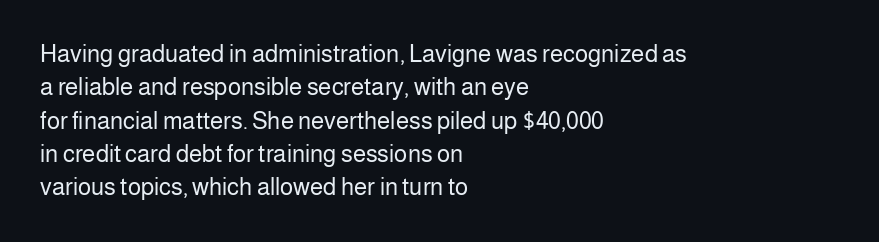
The image shows 24 px text type, upright; set left-aligned, normal line spacing (1.39x), normal letter spacing, not underlined.
